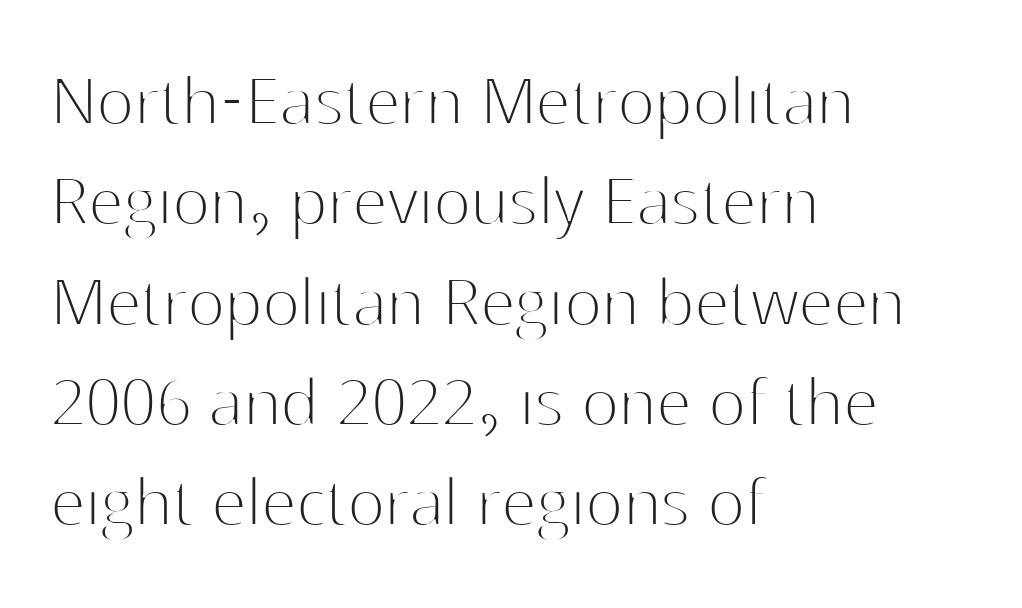
Q: Is the text bold? A: No.
Q: Is the text italic (slanted)? A: No, it is upright.
Q: Is the typeface a serif or a sans-serif typeface? A: Sans-serif.
Q: Is the text underlined? A: No.
Q: How is the paragraph aligned? A: Left-aligned.
Q: Is the spacing between letters normal or unusually wide? A: Normal.
Q: Is the spacing between lines tight, normal or loose? A: Normal.
Q: Width (condensed, normal, or wide)? A: Normal.
Q: Stroke contrast? A: High.
Q: x-height? A: Medium.
Q: Monospaced? A: No.
